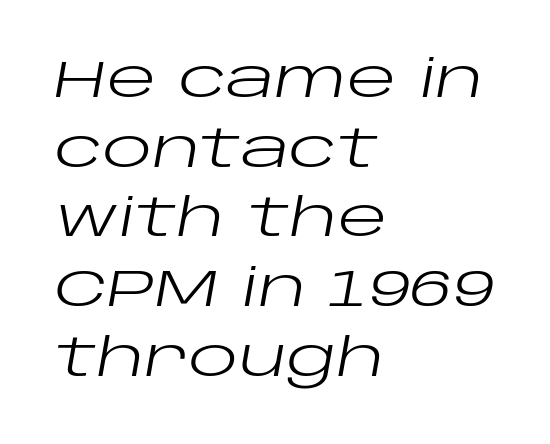
The image shows 52 px regular-weight, wide type, italic (leaning right); set left-aligned, normal line spacing (1.34x), normal letter spacing, not underlined; low stroke contrast and a large x-height.
